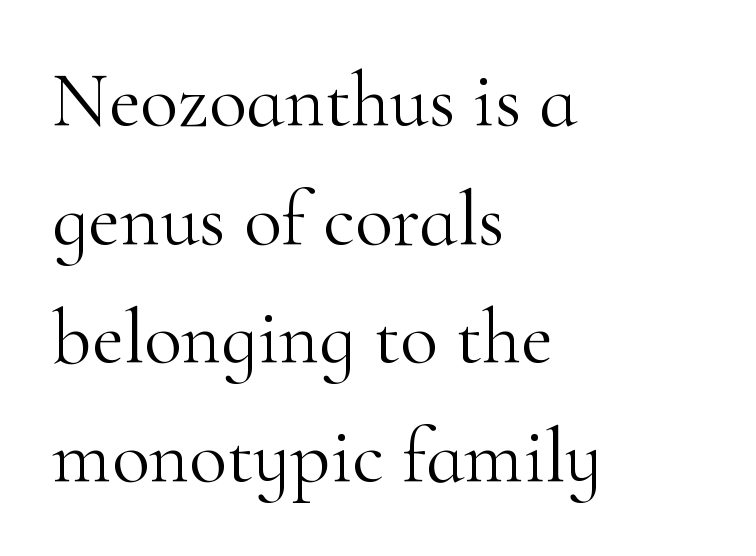
The image shows 78 px light serif type, upright; set left-aligned, normal line spacing (1.52x), normal letter spacing, not underlined; high stroke contrast and a small x-height.
